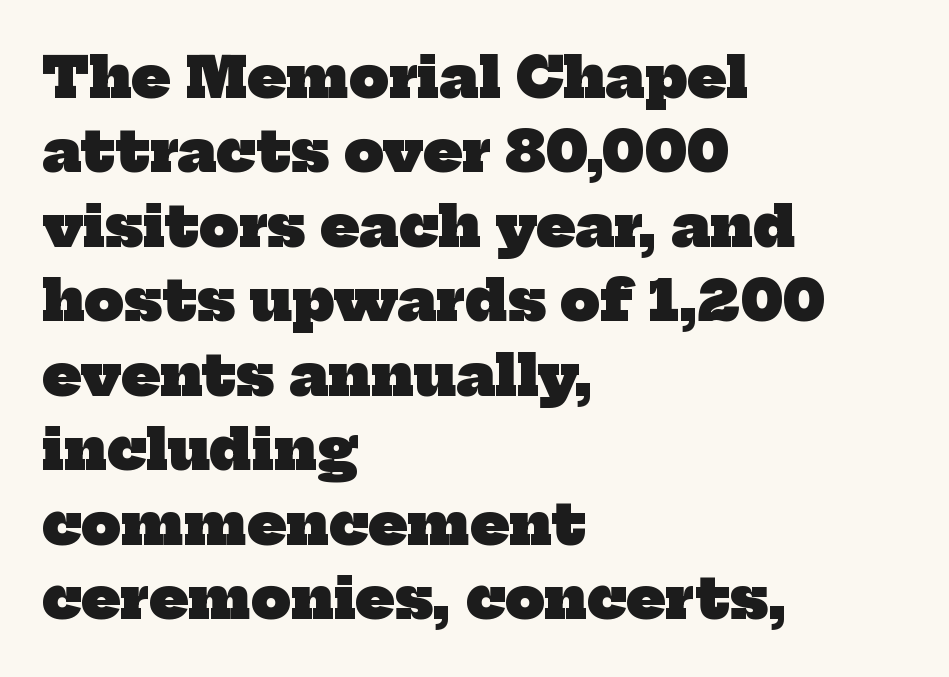
{"serif": "yes", "bold": "yes", "weight": "heavy", "width": "normal", "stroke_contrast": "low", "x_height": "medium", "monospaced": "no", "underline": "no", "align": "left", "line_spacing": "normal", "line_spacing_ratio": 1.33, "letter_spacing": "normal", "letter_spacing_em": 0.0, "glyph_px": 56}
